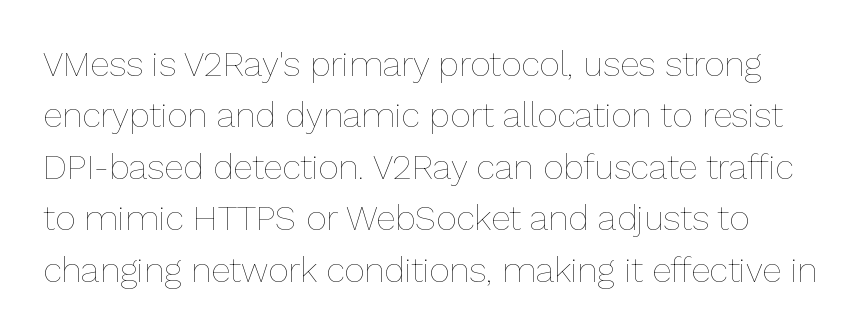
Q: Is the text bold? A: No.
Q: Is the text italic (slanted)? A: No, it is upright.
Q: Is the text underlined? A: No.
Q: Is the spacing between letters normal or unusually wide? A: Normal.
Q: Is the spacing between lines tight, normal or loose? A: Normal.
Q: Width (condensed, normal, or wide)? A: Normal.
Q: Stroke contrast? A: Low.
Q: x-height? A: Medium.
Q: Monospaced? A: No.
